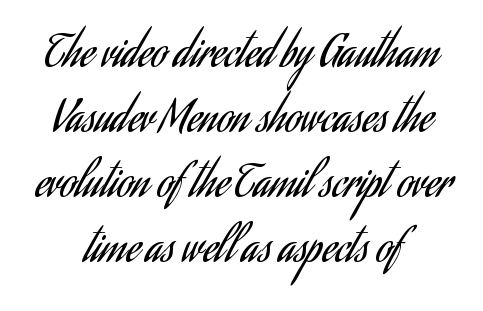
{"serif": "no", "bold": "no", "weight": "regular", "width": "condensed", "stroke_contrast": "low", "x_height": "small", "monospaced": "no", "underline": "no", "align": "center", "line_spacing": "normal", "line_spacing_ratio": 1.48, "letter_spacing": "normal", "letter_spacing_em": 0.0, "glyph_px": 44}
